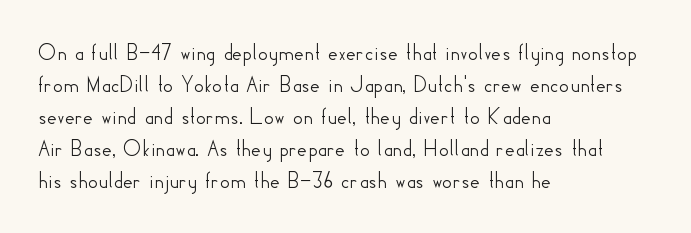
The image shows 24 px text type, upright; set left-aligned, normal line spacing (1.33x), normal letter spacing, not underlined.
